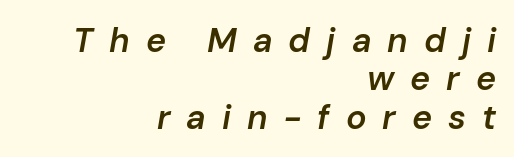
Q: Is the text bold? A: Semi-bold.
Q: Is the text italic (slanted)? A: Yes, it leans right by about 10 degrees.
Q: Is the text underlined? A: No.
Q: How is the paragraph aligned? A: Right-aligned.
Q: Is the spacing between letters normal or unusually wide? A: Unusually wide.
Q: Is the spacing between lines tight, normal or loose? A: Tight.
Q: Width (condensed, normal, or wide)? A: Normal.
Q: Stroke contrast? A: Low.
Q: x-height? A: Medium.
Q: Monospaced? A: No.
